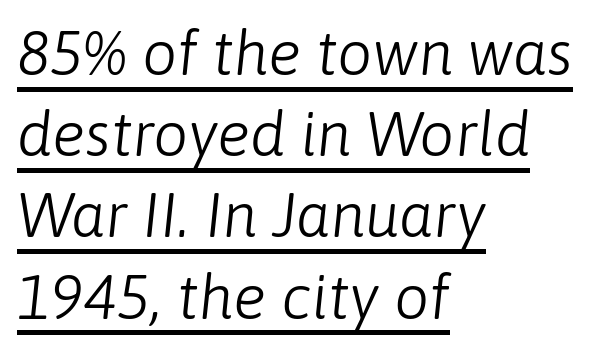
Does the lettering tilt? It does — this is italic. Reading down the column, the eye jumps a familiar distance to each next line. The letters advance in unequal steps, a hallmark of proportional type. Emphasis is given by a line drawn under the lettering. Tracking here is standard; glyphs follow each other at the usual distance. Stroke mass is kept to a normal reading level or below.
